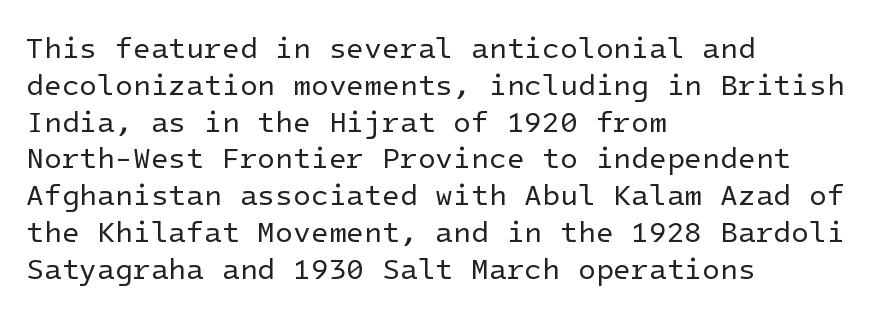
Q: Is the text bold? A: No.
Q: Is the text italic (slanted)? A: No, it is upright.
Q: Is the typeface a serif or a sans-serif typeface? A: Sans-serif.
Q: Is the text underlined? A: No.
Q: How is the paragraph aligned? A: Left-aligned.
Q: Is the spacing between letters normal or unusually wide? A: Normal.
Q: Is the spacing between lines tight, normal or loose? A: Normal.
Q: Width (condensed, normal, or wide)? A: Normal.
Q: Stroke contrast? A: Low.
Q: x-height? A: Medium.
